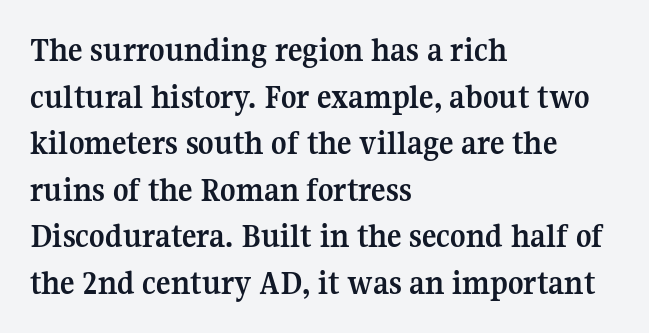
{"serif": "yes", "italic": "no", "bold": "yes", "weight": "semibold", "width": "normal", "stroke_contrast": "medium", "x_height": "medium", "monospaced": "no", "underline": "no", "align": "left", "line_spacing": "normal", "line_spacing_ratio": 1.37, "letter_spacing": "normal", "letter_spacing_em": 0.0, "glyph_px": 34}
